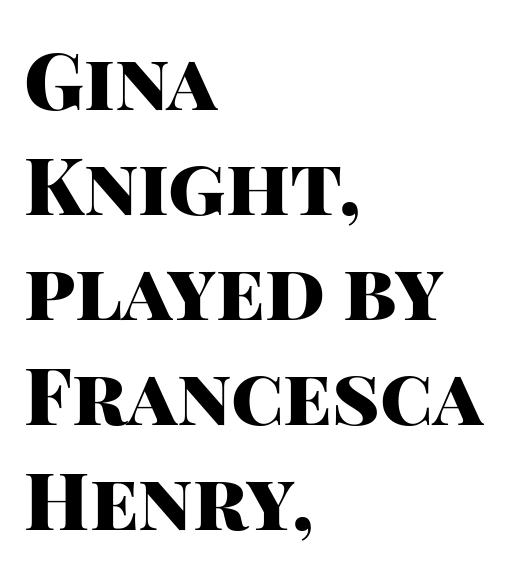
The image shows 79 px heavy sans-serif type, upright; set left-aligned, normal line spacing (1.33x), normal letter spacing, not underlined; high stroke contrast and a large x-height.
